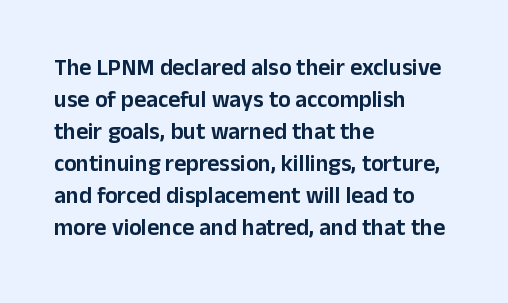
Q: Is the text italic (slanted)? A: No, it is upright.
Q: Is the text underlined? A: No.
Q: How is the paragraph aligned? A: Left-aligned.
Q: Is the spacing between letters normal or unusually wide? A: Normal.
Q: Is the spacing between lines tight, normal or loose? A: Normal.
